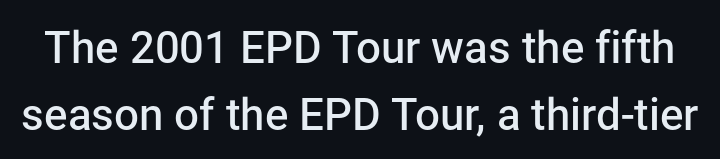
The image shows 44 px semibold sans-serif type, upright; set normal line spacing (1.53x), normal letter spacing, not underlined; low stroke contrast and a medium x-height.
